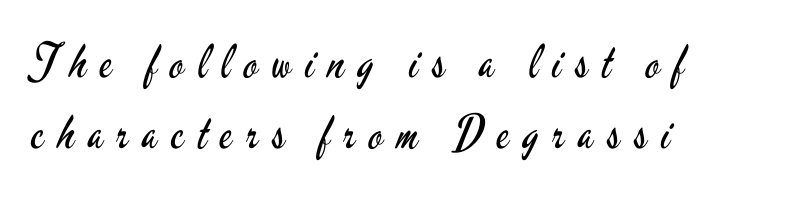
Q: Is the text bold? A: No.
Q: Is the text italic (slanted)? A: Yes.
Q: Is the typeface a serif or a sans-serif typeface? A: Sans-serif.
Q: Is the text underlined? A: No.
Q: How is the paragraph aligned? A: Left-aligned.
Q: Is the spacing between letters normal or unusually wide? A: Unusually wide.
Q: Is the spacing between lines tight, normal or loose? A: Normal.
Q: Width (condensed, normal, or wide)? A: Condensed.
Q: Stroke contrast? A: Low.
Q: x-height? A: Small.
Q: Monospaced? A: No.
